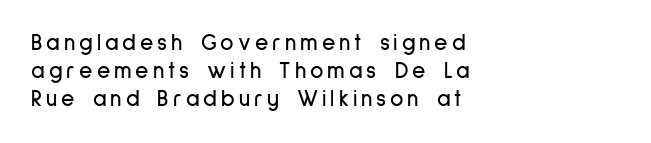
Left-aligned paragraph, ragged on the right. Check the space under the baseline: it is left empty. Ordinary non-slanted type is in use.
